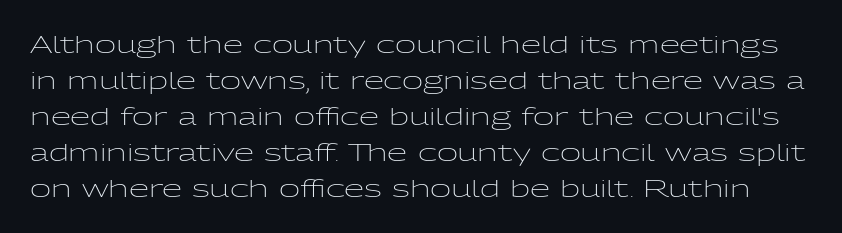
The image shows 23 px text type, upright; set normal line spacing (1.56x), normal letter spacing, not underlined.
